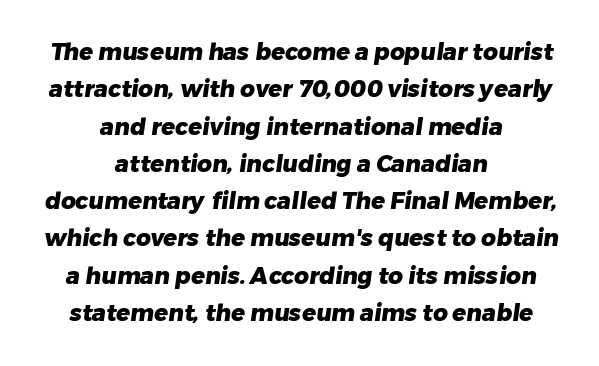
{"bold": "yes", "underline": "no", "align": "center", "line_spacing": "normal", "line_spacing_ratio": 1.62, "letter_spacing": "normal", "letter_spacing_em": 0.0, "glyph_px": 23}
